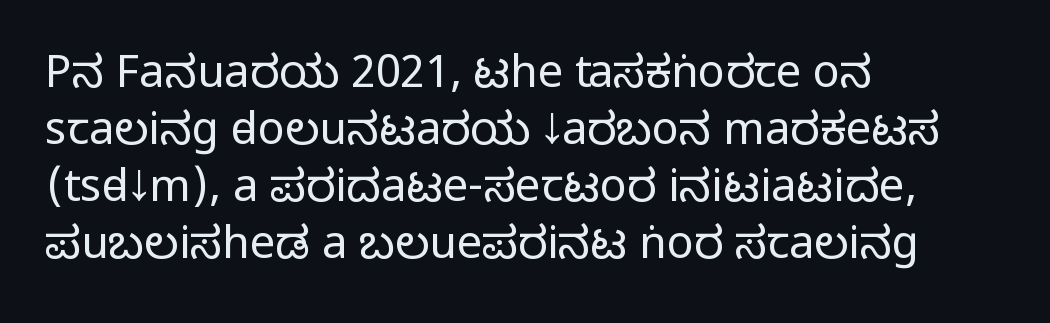
The image shows 45 px regular-weight, condensed sans-serif type, upright; set left-aligned, normal line spacing (1.27x), normal letter spacing, not underlined; low stroke contrast and a large x-height.
